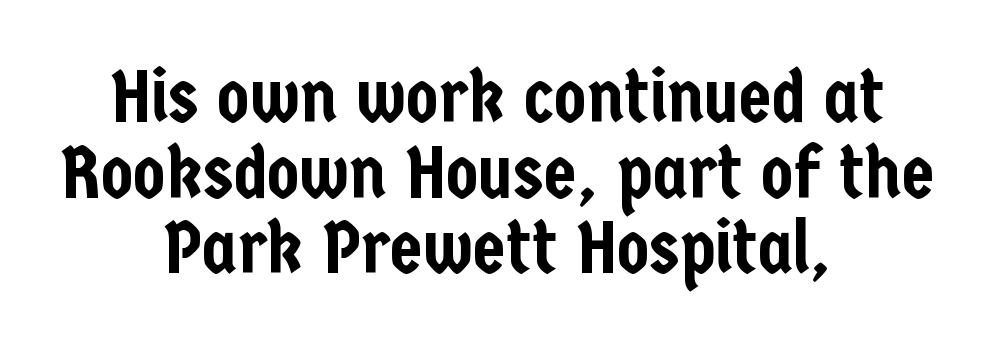
Q: Is the text italic (slanted)? A: No, it is upright.
Q: Is the typeface a serif or a sans-serif typeface? A: Sans-serif.
Q: Is the text underlined? A: No.
Q: How is the paragraph aligned? A: Centered.
Q: Is the spacing between letters normal or unusually wide? A: Normal.
Q: Is the spacing between lines tight, normal or loose? A: Tight.
Q: Width (condensed, normal, or wide)? A: Condensed.
Q: Stroke contrast? A: Low.
Q: x-height? A: Medium.
Q: Monospaced? A: No.
